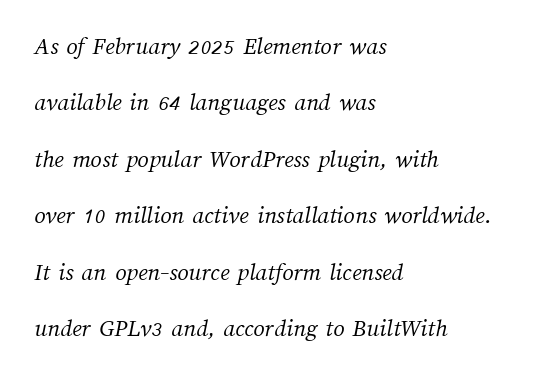
Q: Is the text bold? A: No.
Q: Is the text underlined? A: No.
Q: How is the paragraph aligned? A: Left-aligned.
Q: Is the spacing between letters normal or unusually wide? A: Normal.
Q: Is the spacing between lines tight, normal or loose? A: Loose.
